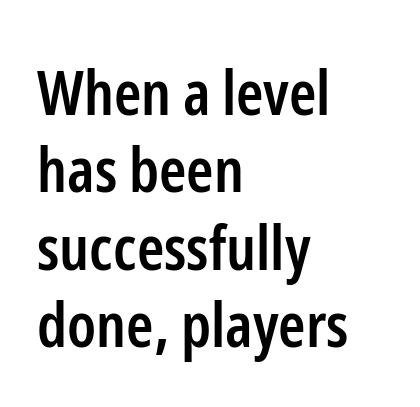
The letters stand straight up with perfectly vertical stems. This is the in-between weight designers call semibold or demi. Look at the tracking — it's just the regular setting, nothing added. The paragraph has a hard left edge and a soft right edge. A normal amount of white space separates one row of letters from the next. Character widths vary here, with narrow letters taking less room than wide ones.
